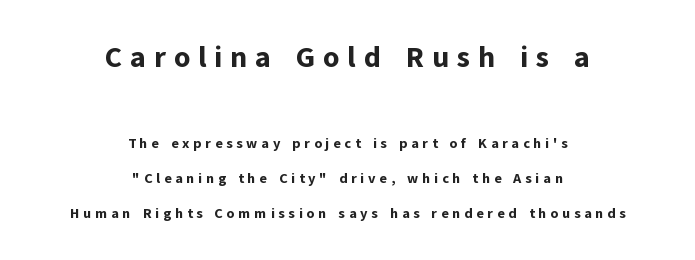
Q: Is the text bold? A: Yes.
Q: Is the text italic (slanted)? A: No, it is upright.
Q: Is the typeface a serif or a sans-serif typeface? A: Sans-serif.
Q: Is the text underlined? A: No.
Q: How is the paragraph aligned? A: Centered.
Q: Is the spacing between letters normal or unusually wide? A: Unusually wide.
Q: Is the spacing between lines tight, normal or loose? A: Loose.
Q: Which block of text is set in a larger size, the first (top) or the second (bottom)? A: The first (top) one.
Q: Width (condensed, normal, or wide)? A: Normal.
Q: Stroke contrast? A: Low.
Q: x-height? A: Medium.
Q: Monospaced? A: No.
